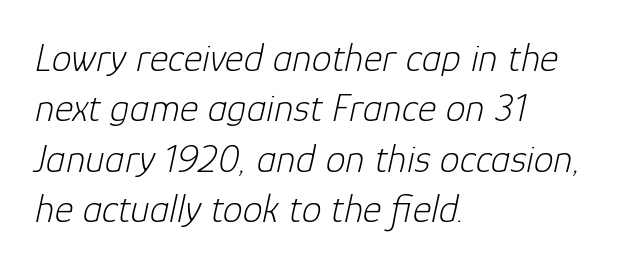
Q: Is the text bold? A: No.
Q: Is the text italic (slanted)? A: Yes, it leans right by about 12 degrees.
Q: Is the text underlined? A: No.
Q: How is the paragraph aligned? A: Left-aligned.
Q: Is the spacing between letters normal or unusually wide? A: Normal.
Q: Is the spacing between lines tight, normal or loose? A: Normal.
Q: Width (condensed, normal, or wide)? A: Normal.
Q: Stroke contrast? A: Low.
Q: x-height? A: Medium.
Q: Monospaced? A: No.
